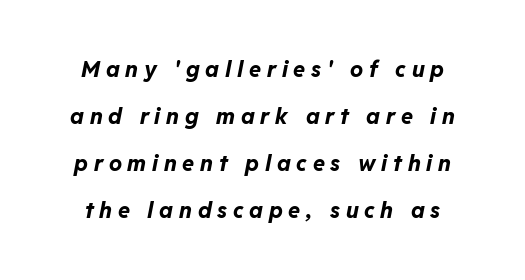
{"italic": "yes", "lean": "right", "slant_degrees": 11, "bold": "yes", "underline": "no", "line_spacing": "loose", "line_spacing_ratio": 2.14, "letter_spacing": "wide", "letter_spacing_em": 0.26, "glyph_px": 22}
